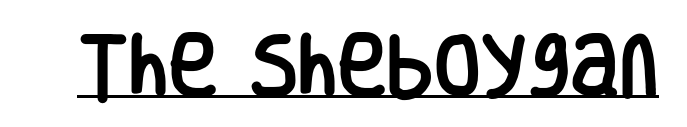
The image shows 68 px condensed sans-serif type, upright; set normal letter spacing, underlined; low stroke contrast and a large x-height.
